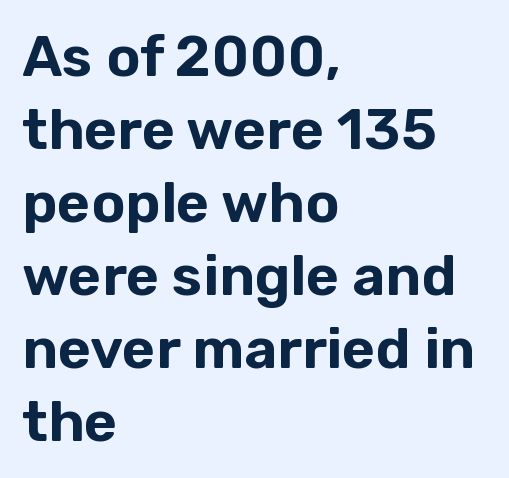
Spacing verdict: proportional, widths tailored to each character. Words appear dense and cohesive because spacing is normal. Nothing sits at the stroke ends, so this counts as sans-serif. The lines are quadded left. Just letters on the line, the space beneath them empty. How would I describe the line gaps? Plain and ordinary.
